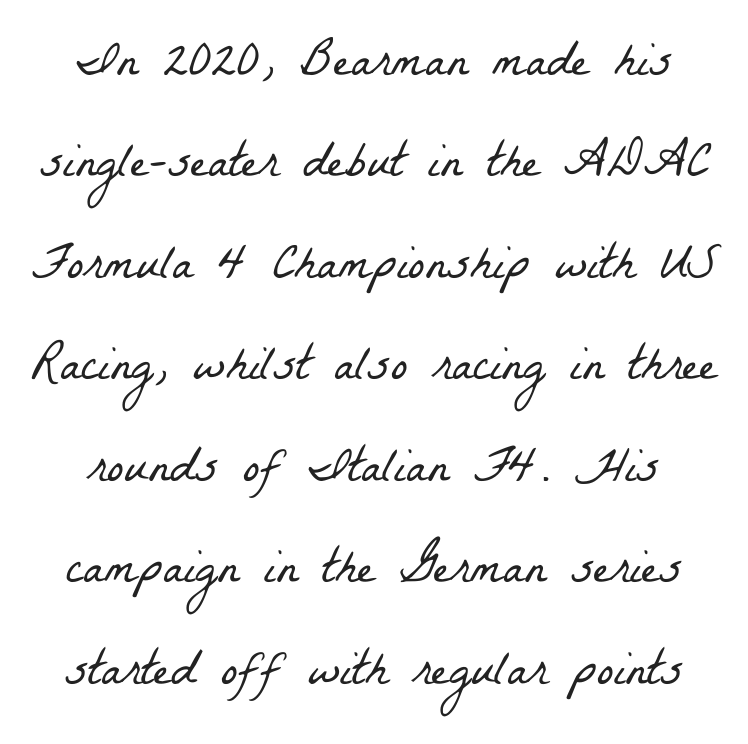
{"serif": "yes", "bold": "no", "weight": "light", "width": "condensed", "stroke_contrast": "low", "x_height": "medium", "monospaced": "no", "underline": "no", "align": "center", "line_spacing": "loose", "line_spacing_ratio": 2.03, "letter_spacing": "normal", "letter_spacing_em": 0.0, "glyph_px": 50}
